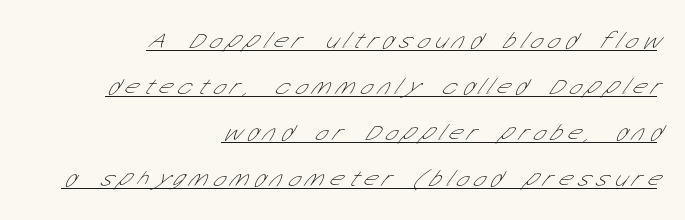
Q: Is the text bold? A: No.
Q: Is the text underlined? A: Yes.
Q: How is the paragraph aligned? A: Right-aligned.
Q: Is the spacing between letters normal or unusually wide? A: Unusually wide.
Q: Is the spacing between lines tight, normal or loose? A: Loose.
